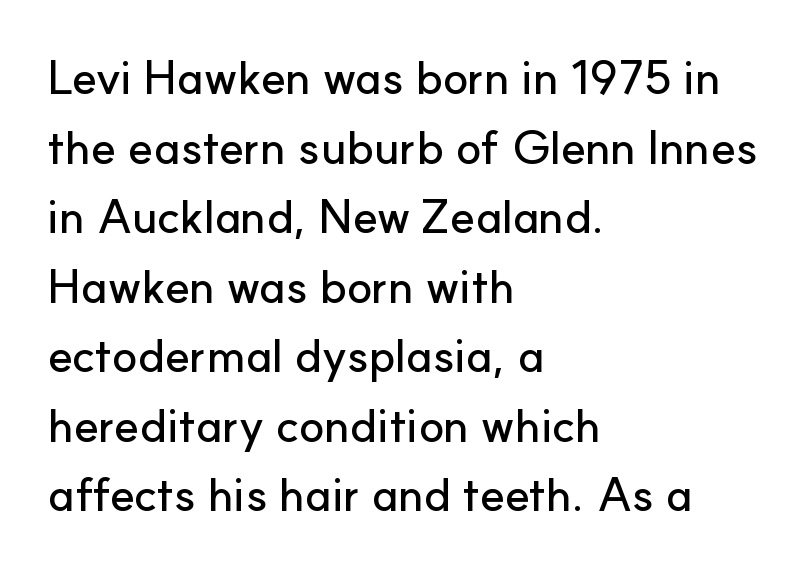
You could call the tracking neutral — neither tight nor loose. You could not count columns in this text — the font is proportionally spaced. The passage shown stacks its lines at a standard gap. These lines stack with their left ends in a neat column. Is this a sans? Yes — the strokes have no serifs. The gap between lines stays unmarked.
